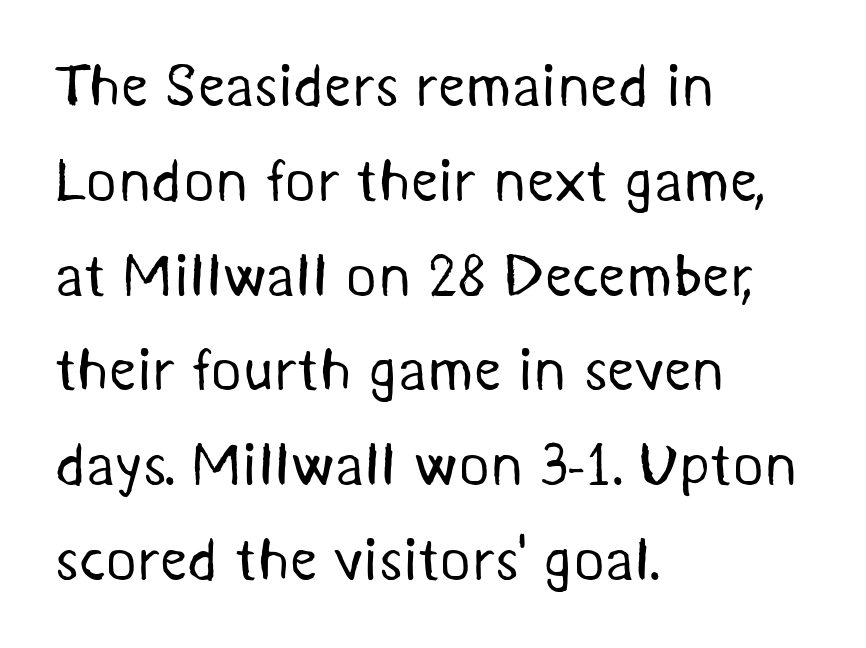
Q: Is the text bold? A: No.
Q: Is the typeface a serif or a sans-serif typeface? A: Sans-serif.
Q: Is the text underlined? A: No.
Q: How is the paragraph aligned? A: Left-aligned.
Q: Is the spacing between letters normal or unusually wide? A: Normal.
Q: Is the spacing between lines tight, normal or loose? A: Normal.
Q: Width (condensed, normal, or wide)? A: Normal.
Q: Stroke contrast? A: Medium.
Q: x-height? A: Medium.
Q: Monospaced? A: No.
